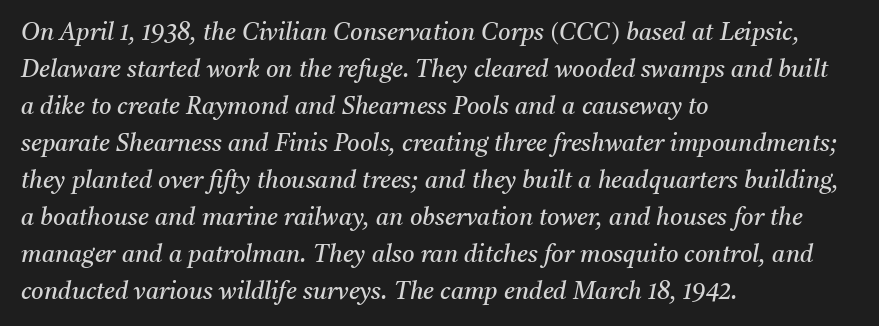
The image shows 24 px text type, italic (leaning right); set left-aligned, normal line spacing (1.54x), normal letter spacing, not underlined.
